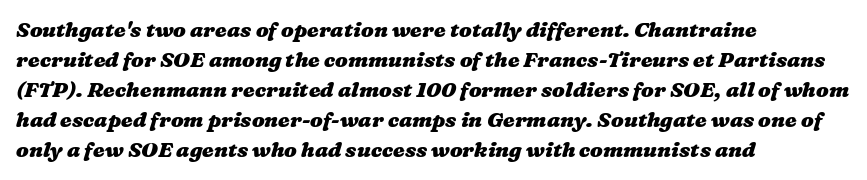
The image shows 21 px bold type; set left-aligned, normal line spacing (1.43x), normal letter spacing, not underlined.
